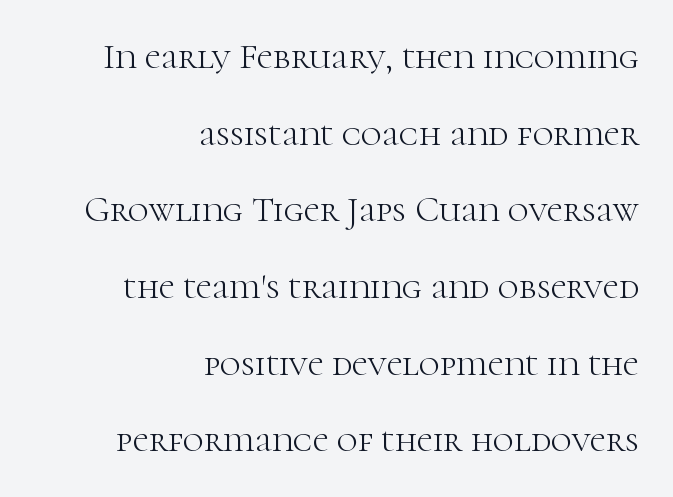
The image shows 36 px light serif type, upright; set right-aligned, loose line spacing (2.13x), normal letter spacing, not underlined; high stroke contrast and a medium x-height.
